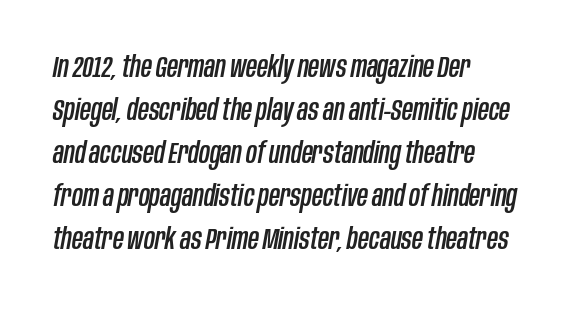
Q: Is the text italic (slanted)? A: Yes, it leans right by about 10 degrees.
Q: Is the text underlined? A: No.
Q: How is the paragraph aligned? A: Left-aligned.
Q: Is the spacing between letters normal or unusually wide? A: Normal.
Q: Is the spacing between lines tight, normal or loose? A: Normal.
Q: Width (condensed, normal, or wide)? A: Condensed.
Q: Stroke contrast? A: Low.
Q: x-height? A: Large.
Q: Monospaced? A: No.
